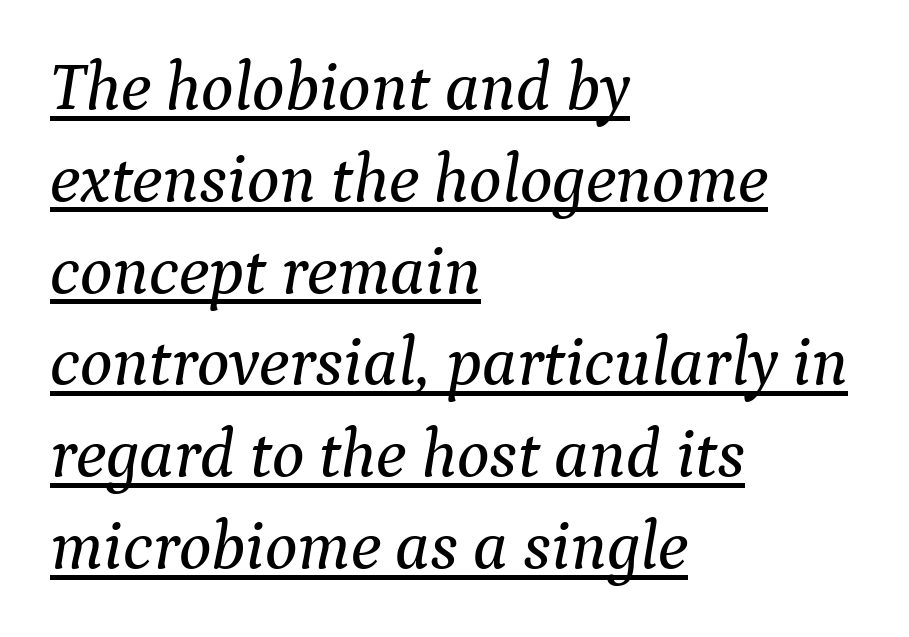
The image shows 68 px serif type, italic (leaning right); set left-aligned, normal line spacing (1.35x), normal letter spacing, underlined; medium stroke contrast and a medium x-height.
